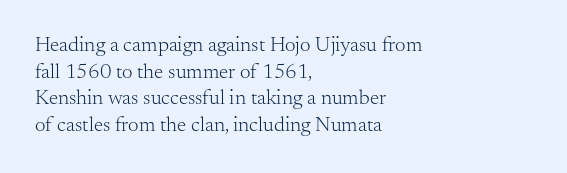
{"italic": "no", "bold": "no", "underline": "no", "align": "left", "line_spacing": "normal", "line_spacing_ratio": 1.27, "letter_spacing": "normal", "letter_spacing_em": 0.0, "glyph_px": 21}
